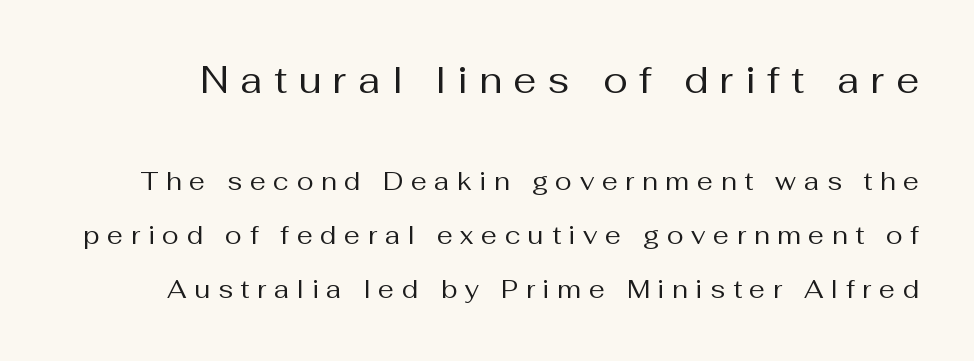
The letterforms sit at book weight or below. The gaps between neighbouring characters are conspicuously large. Compare the two chunks: the upper has the greater cap height. This is roman type, the default non-slanted kind. Note the varied advance widths — an 'i' is clearly narrower than an 'm'.
